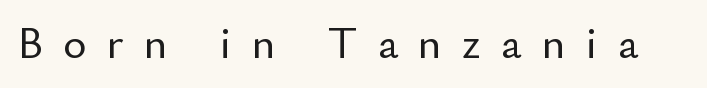
{"serif": "no", "italic": "no", "width": "normal", "stroke_contrast": "low", "x_height": "small", "monospaced": "no", "underline": "no", "letter_spacing": "wide", "letter_spacing_em": 0.47, "glyph_px": 44}
